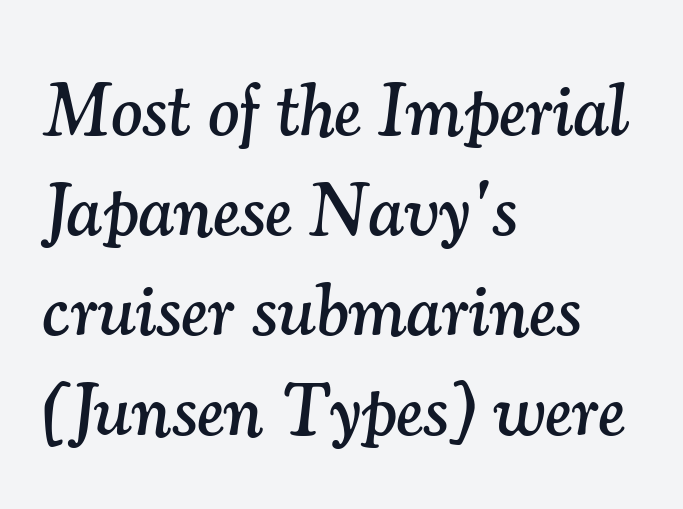
{"serif": "yes", "italic": "yes", "lean": "right", "slant_degrees": 7, "width": "normal", "stroke_contrast": "medium", "x_height": "small", "monospaced": "no", "underline": "no", "align": "left", "line_spacing": "normal", "line_spacing_ratio": 1.35, "letter_spacing": "normal", "letter_spacing_em": 0.0, "glyph_px": 74}
